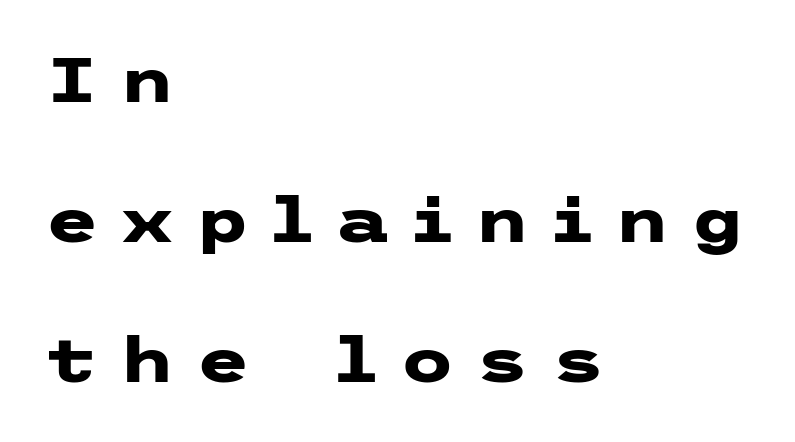
Quick note: interline space is abundant. The letters are spread apart with noticeably loose tracking. Examine the stroke ends and you'll find no serifs. Every row of glyphs begins at an identical x-position on the left.
